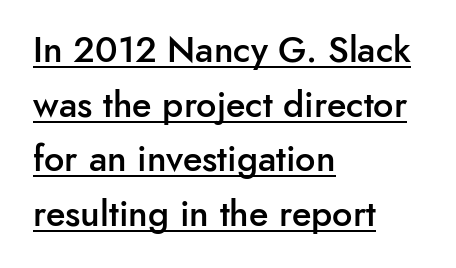
Here the designer chose a conventional face with non-uniform glyph widths. Classification — sans serif. The letters sit at their default tracking, neither squeezed nor spread. Check the space under the baseline: a stroke is drawn there.
